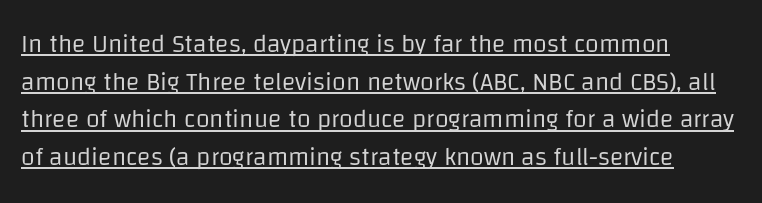
Ascenders rise straight up at ninety degrees. The rows are spaced the way most documents space them. Inter-character spacing is left at the font's built-in metrics. In designer terms, the underline attribute is active on this setting.
